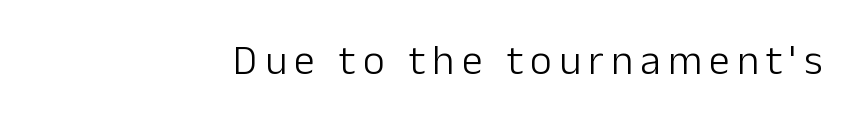
The image shows 42 px light sans-serif type, upright; set right-aligned, not underlined; low stroke contrast and a medium x-height.
